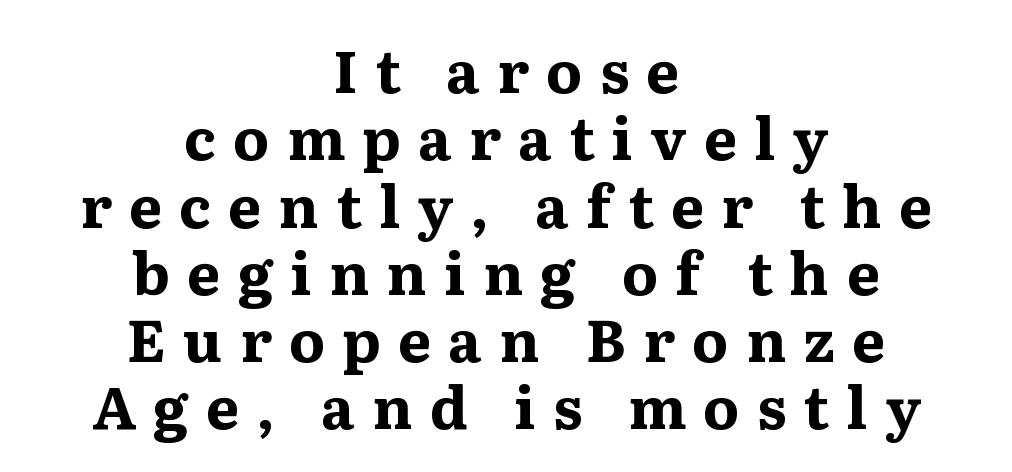
The image shows 58 px bold, wide serif type, upright; set centered, line spacing 1.16x, unusually wide letter spacing (+0.3 em), not underlined; medium stroke contrast and a medium x-height.
